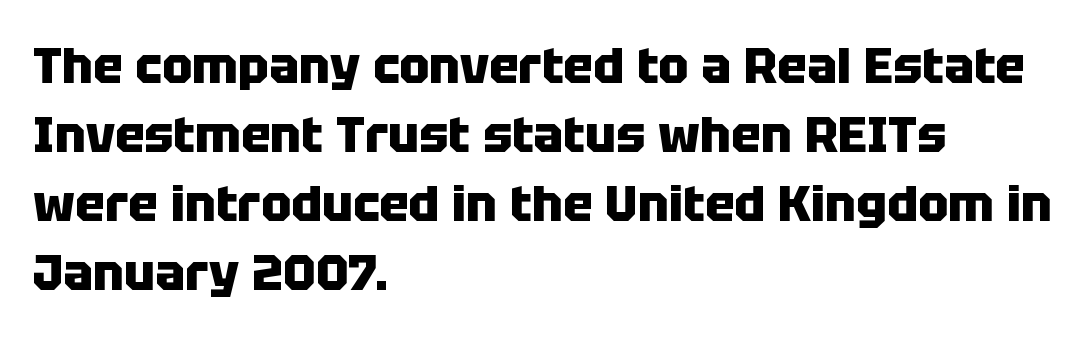
The image shows 50 px heavy sans-serif type, upright; set left-aligned, normal line spacing (1.38x), normal letter spacing, not underlined; low stroke contrast and a large x-height.
